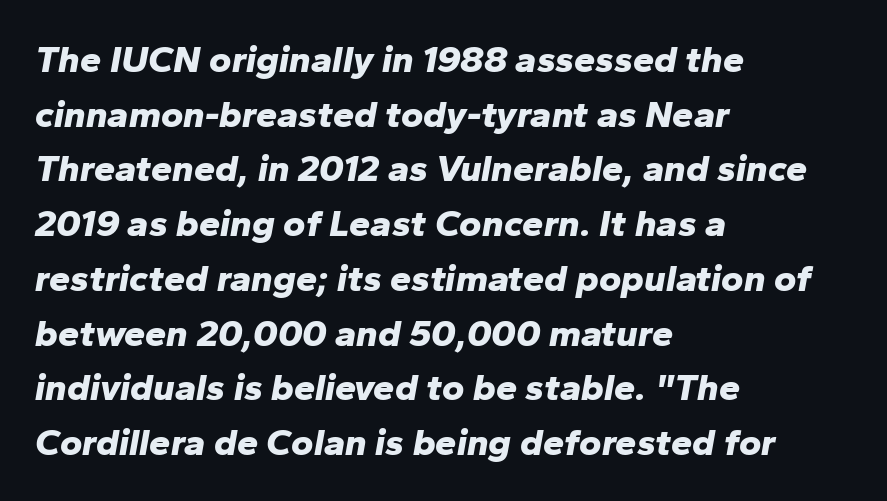
The space directly below the letters is spotless. The paragraph has a hard left edge and a soft right edge. These lines are rendered in a variable-pitch font. This rendering leaves character spacing at its baseline value. Heavy-handed strokes throughout: this text is bold.
